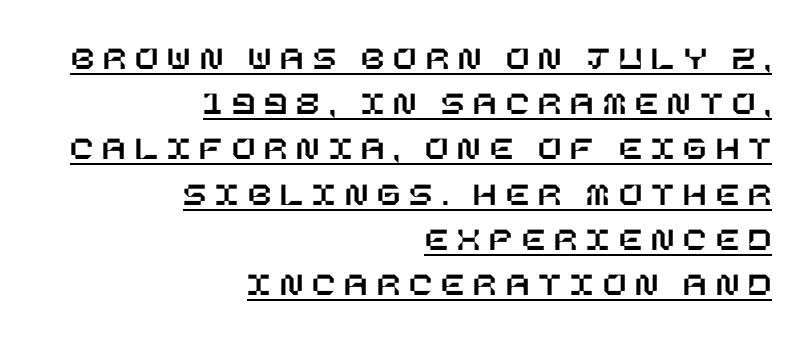
The image shows 34 px text type, upright; set right-aligned, normal line spacing (1.33x), unusually wide letter spacing (+0.27 em), underlined; low stroke contrast and a large x-height.
